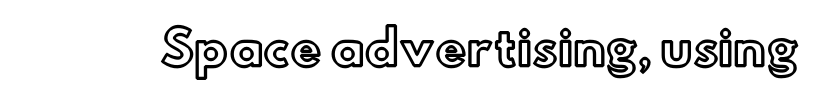
Characters remain perfectly vertical along every line. Nobody touched the tracking dial on this one. The glyphs are unaccompanied by any horizontal stroke below them. Is this a fixed-width face? No — the glyphs have proportional, varying widths.
